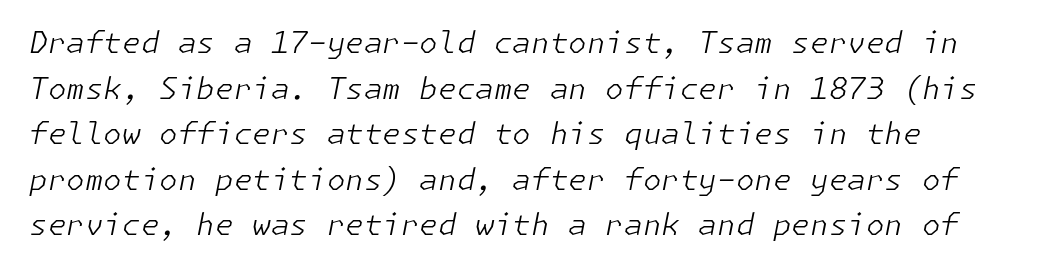
{"italic": "yes", "lean": "right", "slant_degrees": 11, "bold": "no", "weight": "light", "width": "normal", "stroke_contrast": "low", "x_height": "medium", "underline": "no", "line_spacing": "normal", "line_spacing_ratio": 1.52, "letter_spacing": "normal", "letter_spacing_em": 0.0, "glyph_px": 30}
